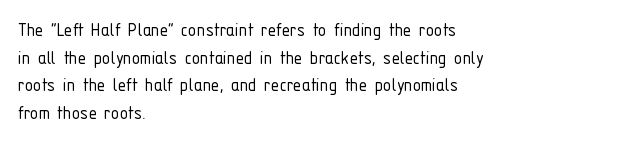
Teacher's note: observe the even left margin — that is flush-left alignment. The line texture is even and compact thanks to regular tracking. The lettering stays uniformly vertical, giving the passage a roman look. The baseline area is clear.
